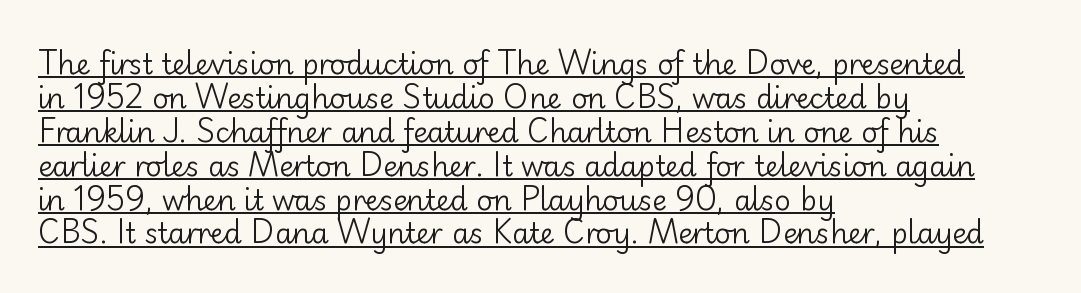
Heaviness? Minimal to ordinary, like unemphasized prose. Typographically, this falls in the sans-serif category. Horizontally, the lines are justified to the leading edge only. A typesetter would mark this as roman, not italic.
